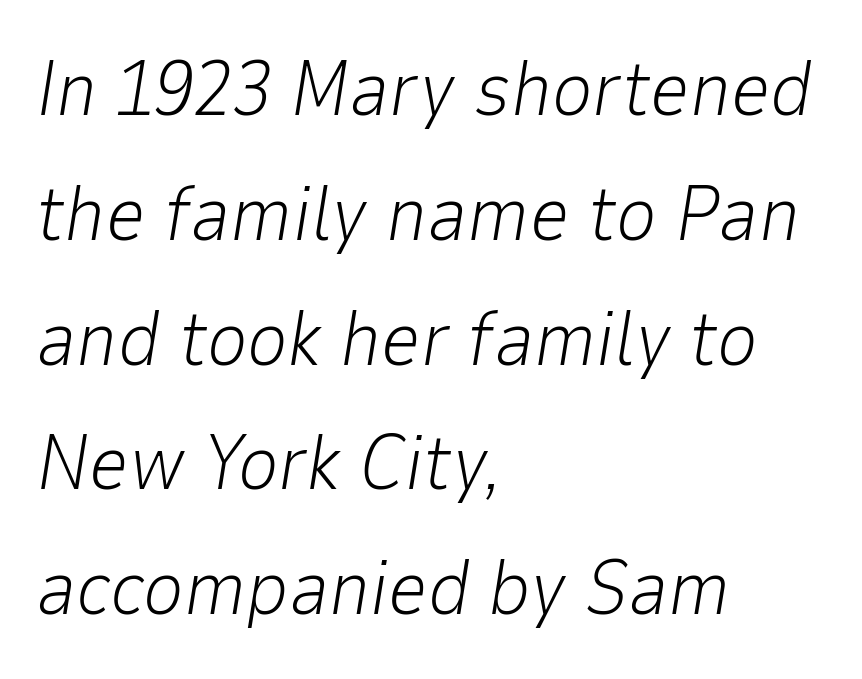
The image shows 78 px light type, italic (leaning right); set left-aligned, normal line spacing (1.6x), normal letter spacing, not underlined; low stroke contrast and a medium x-height.
